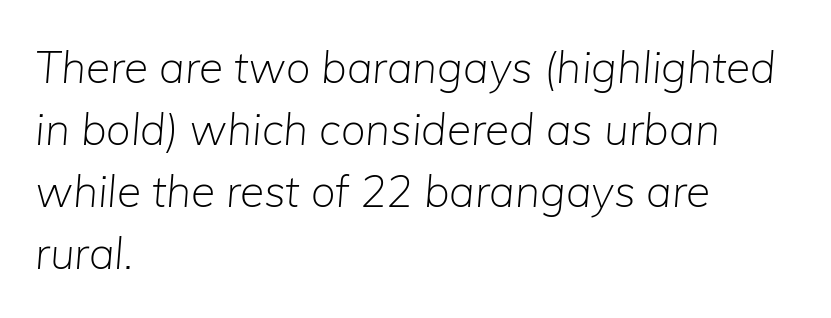
Q: Is the text bold? A: No.
Q: Is the text italic (slanted)? A: Yes, it leans right by about 5 degrees.
Q: Is the text underlined? A: No.
Q: How is the paragraph aligned? A: Left-aligned.
Q: Is the spacing between letters normal or unusually wide? A: Normal.
Q: Is the spacing between lines tight, normal or loose? A: Normal.
Q: Width (condensed, normal, or wide)? A: Normal.
Q: Stroke contrast? A: Low.
Q: x-height? A: Medium.
Q: Monospaced? A: No.
